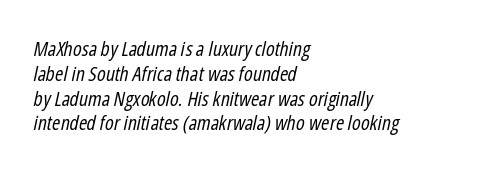
{"italic": "yes", "lean": "right", "slant_degrees": 12, "bold": "no", "underline": "no", "align": "left", "line_spacing_ratio": 1.24, "letter_spacing": "normal", "letter_spacing_em": 0.0, "glyph_px": 20}
